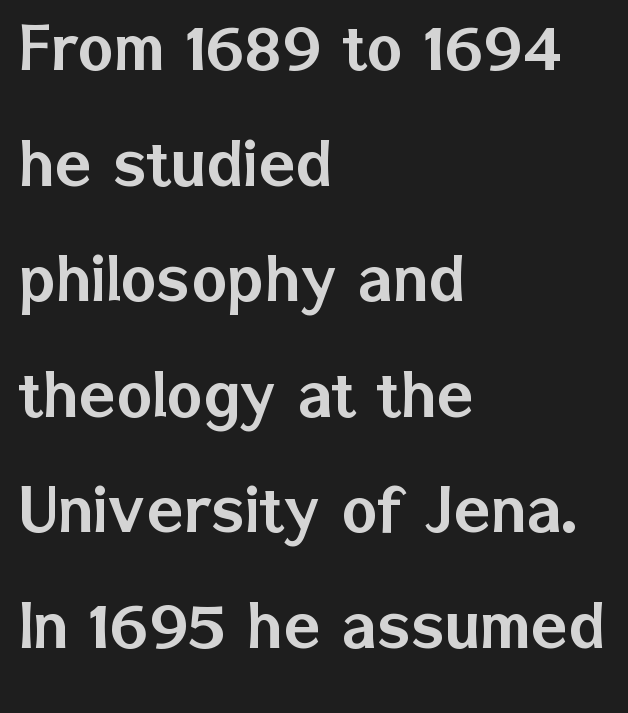
{"serif": "no", "italic": "no", "width": "normal", "stroke_contrast": "low", "x_height": "medium", "monospaced": "no", "underline": "no", "align": "left", "line_spacing": "normal", "line_spacing_ratio": 1.52, "letter_spacing": "normal", "letter_spacing_em": 0.0, "glyph_px": 76}
